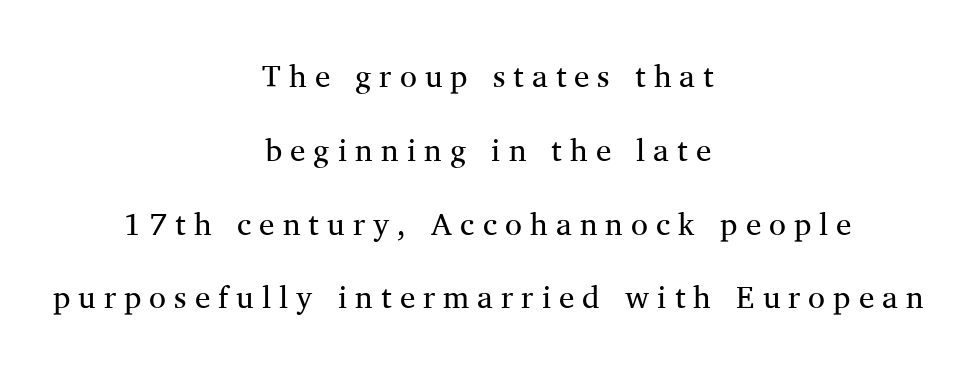
Q: Is the text bold? A: No.
Q: Is the text italic (slanted)? A: No, it is upright.
Q: Is the typeface a serif or a sans-serif typeface? A: Serif.
Q: Is the text underlined? A: No.
Q: How is the paragraph aligned? A: Centered.
Q: Is the spacing between letters normal or unusually wide? A: Unusually wide.
Q: Is the spacing between lines tight, normal or loose? A: Loose.
Q: Width (condensed, normal, or wide)? A: Normal.
Q: Stroke contrast? A: Medium.
Q: x-height? A: Medium.
Q: Monospaced? A: No.
